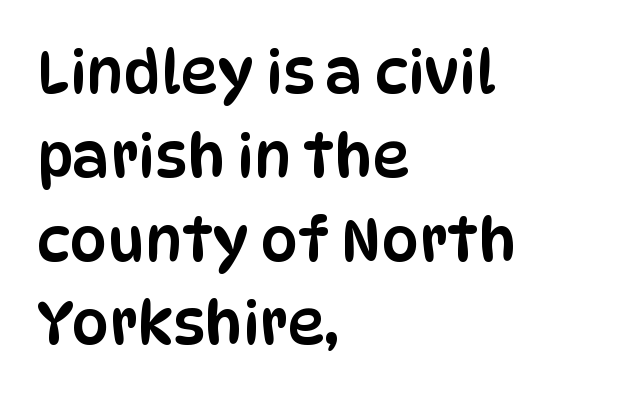
The paragraph shown leans on its left margin. The line texture is even and compact thanks to regular tracking. Stroke terminals: plain, sans-serif. Just letters on the line, the space beneath them empty.
